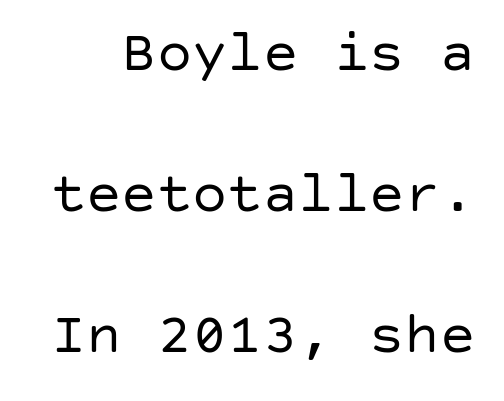
Letter spacing: default. Look at the bottom of the vertical strokes: they stop flat, with no serifs. The typography opts for an upright posture over an oblique one. Type without underlining. No extra ink here — the face is not bold.
